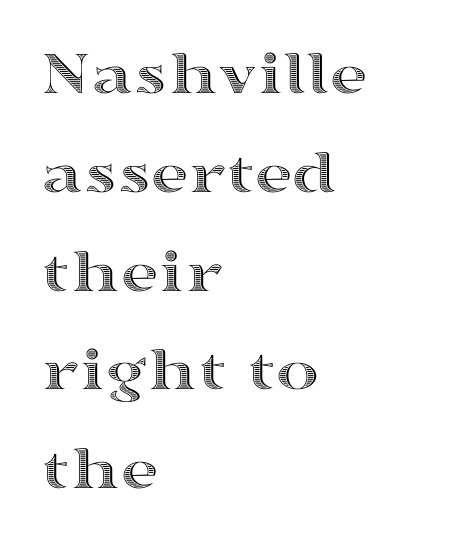
{"italic": "no", "width": "wide", "x_height": "medium", "monospaced": "no", "underline": "no", "align": "left", "line_spacing": "normal", "line_spacing_ratio": 1.52, "letter_spacing": "normal", "letter_spacing_em": 0.0, "glyph_px": 65}
